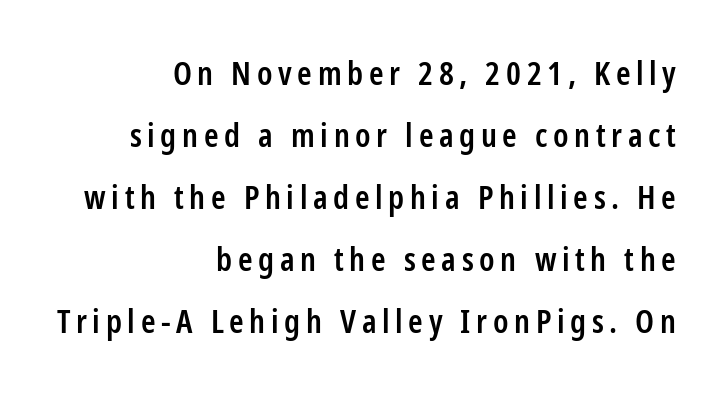
Q: Is the text bold? A: Semi-bold.
Q: Is the text italic (slanted)? A: No, it is upright.
Q: Is the typeface a serif or a sans-serif typeface? A: Sans-serif.
Q: Is the text underlined? A: No.
Q: How is the paragraph aligned? A: Right-aligned.
Q: Width (condensed, normal, or wide)? A: Condensed.
Q: Stroke contrast? A: Low.
Q: x-height? A: Medium.
Q: Monospaced? A: No.
